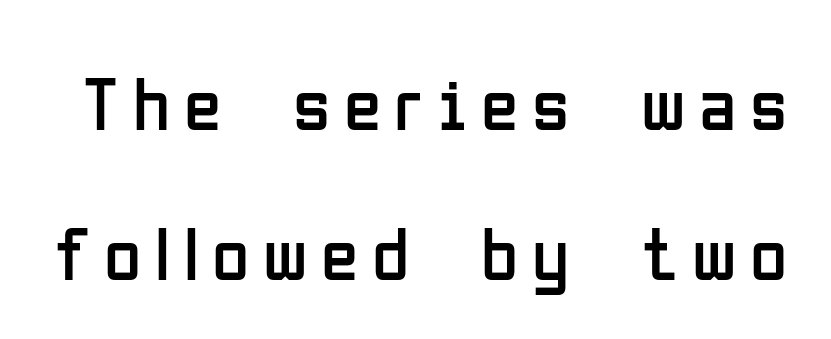
The image shows 76 px regular-weight, condensed sans-serif type, upright; set loose line spacing (1.97x), not underlined; low stroke contrast and a medium x-height.
